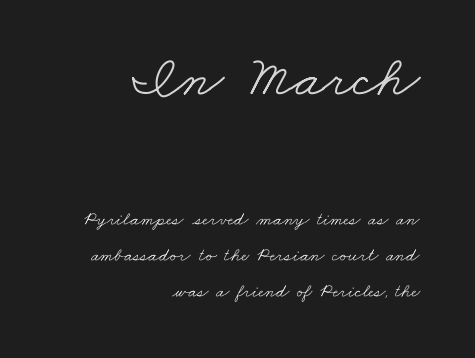
{"serif": "yes", "bold": "no", "weight": "light", "width": "wide", "stroke_contrast": "low", "x_height": "small", "monospaced": "no", "underline": "no", "align": "right", "line_spacing_ratio": 1.89, "letter_spacing": "normal", "letter_spacing_em": 0.0, "larger_block": "first", "size_ratio": 3.05, "glyph_px": 58}
